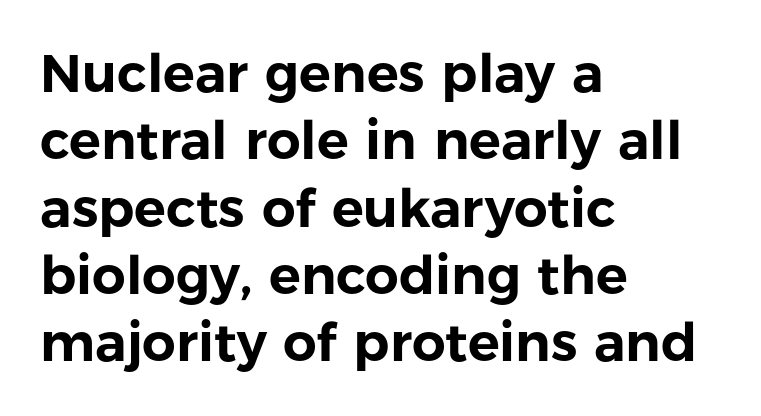
Q: Is the text italic (slanted)? A: No, it is upright.
Q: Is the typeface a serif or a sans-serif typeface? A: Sans-serif.
Q: Is the text underlined? A: No.
Q: How is the paragraph aligned? A: Left-aligned.
Q: Is the spacing between letters normal or unusually wide? A: Normal.
Q: Is the spacing between lines tight, normal or loose? A: Normal.
Q: Width (condensed, normal, or wide)? A: Normal.
Q: Stroke contrast? A: Low.
Q: x-height? A: Medium.
Q: Monospaced? A: No.
